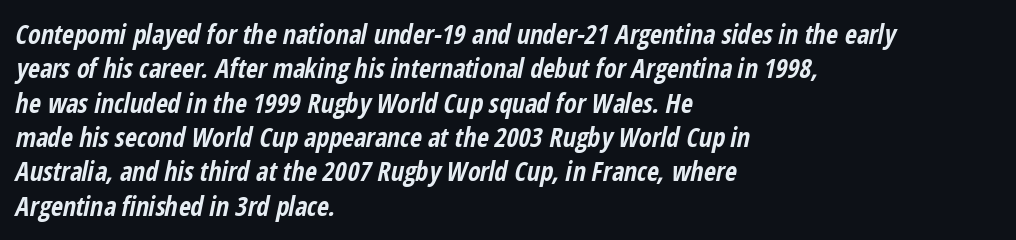
{"italic": "yes", "lean": "right", "slant_degrees": 12, "bold": "yes", "underline": "no", "align": "left", "line_spacing": "normal", "line_spacing_ratio": 1.32, "letter_spacing": "normal", "letter_spacing_em": 0.0, "glyph_px": 26}
